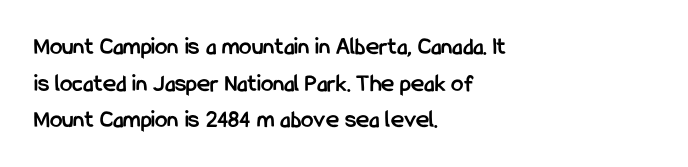
Compared with an ordinary text face, these strokes are far heavier — a full bold. Tall strokes in this sample are plumb rather than angled. Reading down the block, your eye returns to a fixed left position each line. The space directly below the letters is spotless. Leading matches the norm, producing a regular column. The type is set solid horizontally, with unmodified tracking.
